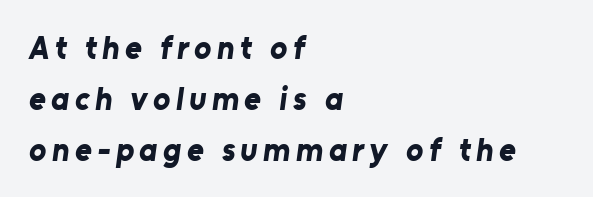
Q: Is the text bold? A: Yes.
Q: Is the typeface a serif or a sans-serif typeface? A: Sans-serif.
Q: Is the text underlined? A: No.
Q: How is the paragraph aligned? A: Left-aligned.
Q: Is the spacing between lines tight, normal or loose? A: Normal.
Q: Width (condensed, normal, or wide)? A: Normal.
Q: Stroke contrast? A: Low.
Q: x-height? A: Medium.
Q: Monospaced? A: No.
